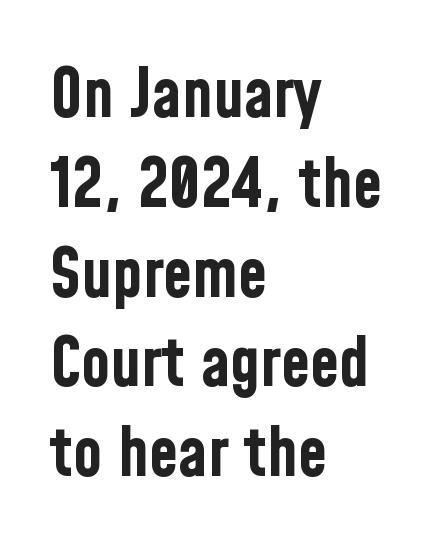
{"serif": "no", "italic": "no", "bold": "yes", "weight": "bold", "width": "condensed", "stroke_contrast": "low", "x_height": "medium", "monospaced": "no", "underline": "no", "align": "left", "line_spacing": "normal", "line_spacing_ratio": 1.34, "letter_spacing": "normal", "letter_spacing_em": 0.0, "glyph_px": 67}
